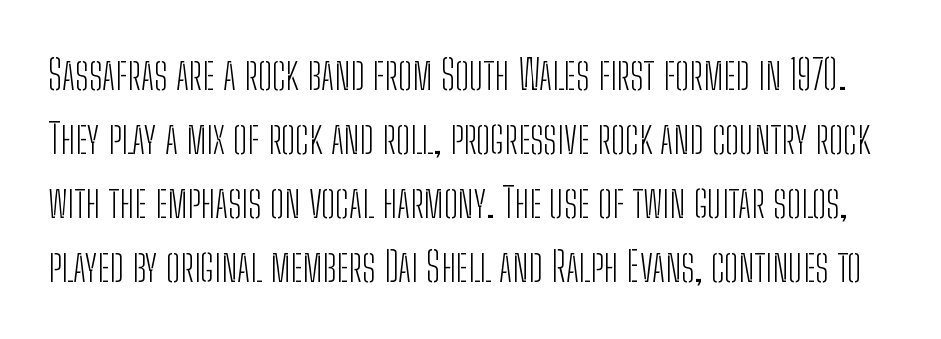
The image shows 42 px light, condensed sans-serif type, upright; set normal line spacing (1.52x), normal letter spacing, not underlined; low stroke contrast and a medium x-height.
